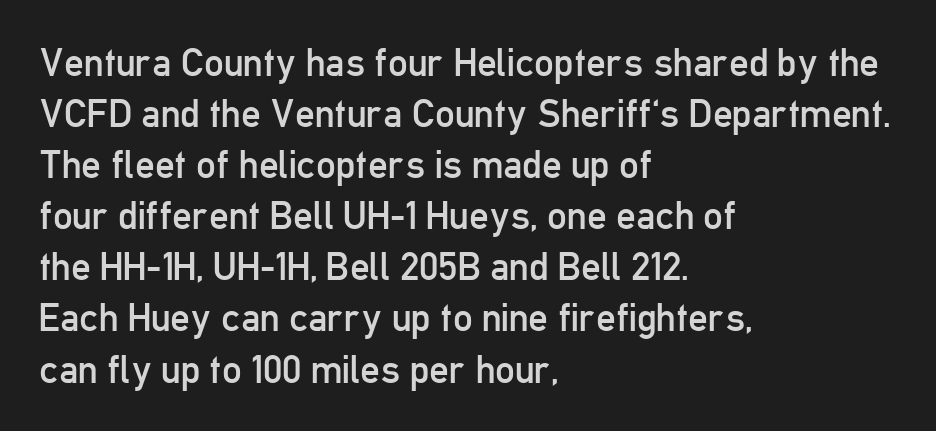
Q: Is the text bold? A: No.
Q: Is the text italic (slanted)? A: No, it is upright.
Q: Is the typeface a serif or a sans-serif typeface? A: Sans-serif.
Q: Is the text underlined? A: No.
Q: How is the paragraph aligned? A: Left-aligned.
Q: Is the spacing between letters normal or unusually wide? A: Normal.
Q: Is the spacing between lines tight, normal or loose? A: Normal.
Q: Width (condensed, normal, or wide)? A: Condensed.
Q: Stroke contrast? A: Low.
Q: x-height? A: Medium.
Q: Monospaced? A: No.
